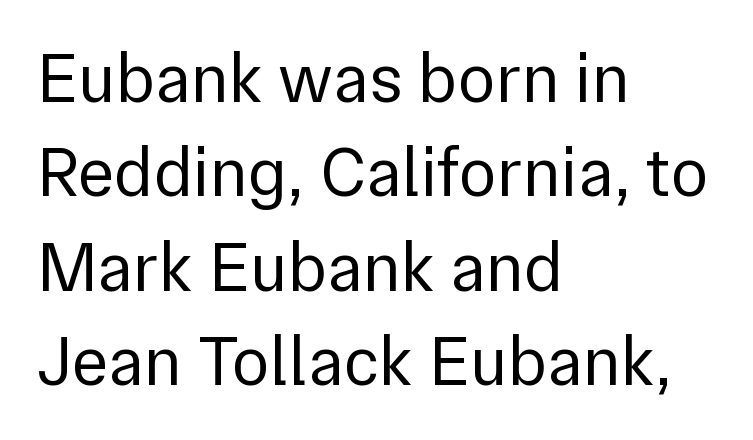
Nothing heavy about these letters — not bold at all. Check where the strokes stop: nothing finishes them off — pure sans. The lines are quadded left. Leading matches the norm, producing a regular column.
